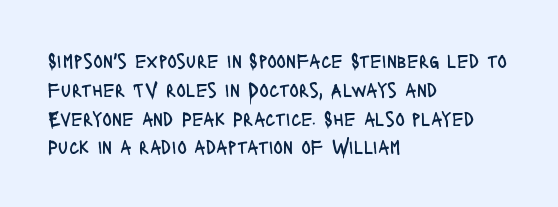
{"italic": "no", "bold": "no", "underline": "no", "align": "left", "line_spacing": "normal", "line_spacing_ratio": 1.44, "letter_spacing": "normal", "letter_spacing_em": 0.0, "glyph_px": 20}
